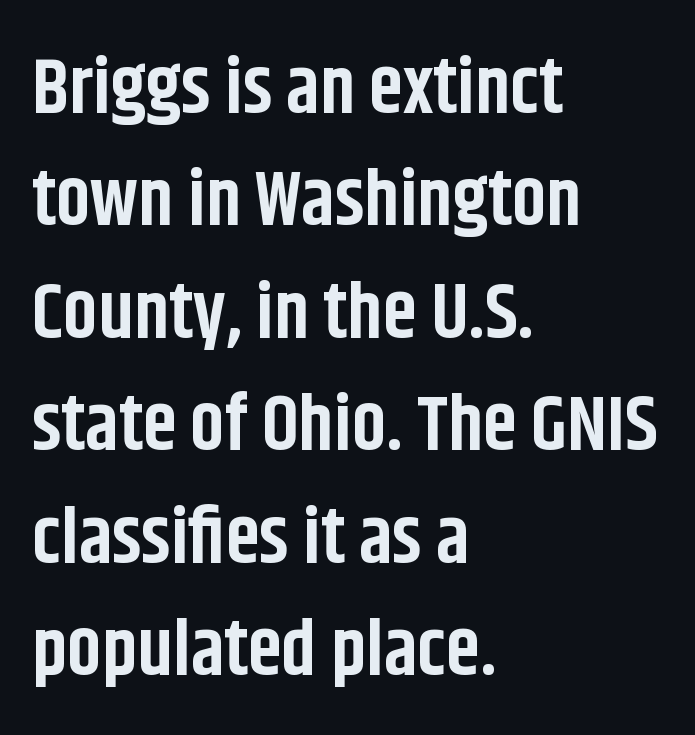
The letters stand upright; this is a roman face. These lines carry a lot of weight — the face is fully bold. Line beginnings align vertically; line endings do not. Is this a sans? Yes — the strokes have no serifs.
